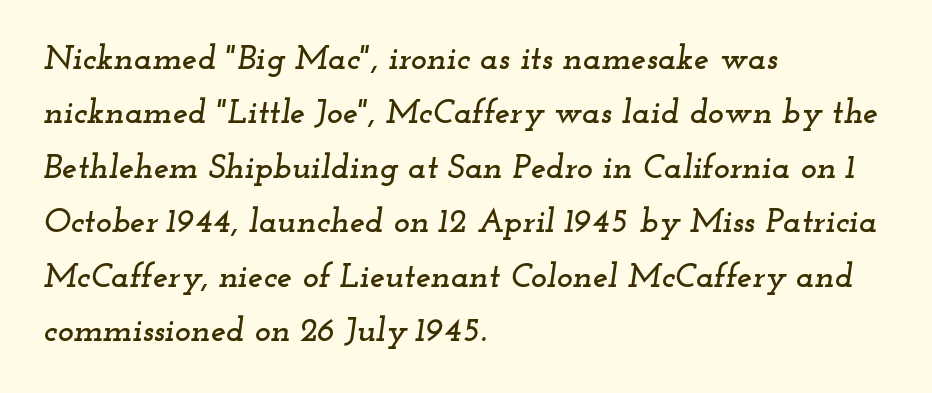
{"serif": "yes", "italic": "yes", "lean": "right", "slant_degrees": 12, "width": "wide", "stroke_contrast": "low", "x_height": "small", "monospaced": "no", "underline": "no", "align": "left", "line_spacing": "normal", "line_spacing_ratio": 1.6, "letter_spacing": "normal", "letter_spacing_em": 0.0, "glyph_px": 34}
